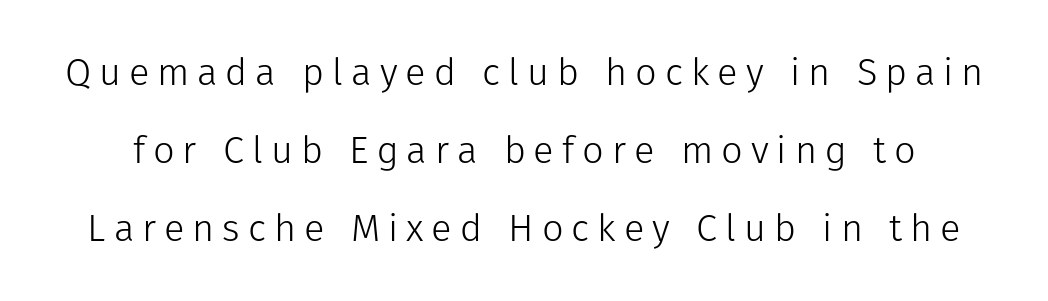
Weight: in the light-to-regular range. The face used here is a sans, in the tradition of grotesques and geometrics. The baseline area is clear. Tracking value appears strongly positive — letters spread wide. A typesetter would call this proportional, since set widths differ per character.
